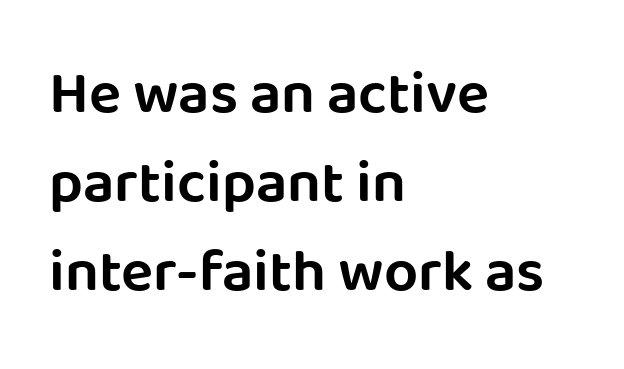
{"serif": "no", "italic": "no", "width": "normal", "stroke_contrast": "low", "x_height": "large", "monospaced": "no", "underline": "no", "align": "left", "line_spacing": "normal", "line_spacing_ratio": 1.48, "letter_spacing": "normal", "letter_spacing_em": 0.0, "glyph_px": 60}
